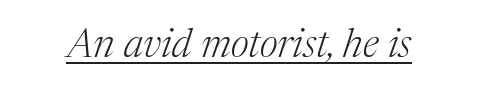
What stands out about the letter spacing? Nothing — it is the standard amount. The passage shown is typeset with a serif family. You could not count columns in this text — the font is proportionally spaced. The string is rendered with underlining switched on. This sample uses an oblique cut, with every glyph tilted off the vertical.
